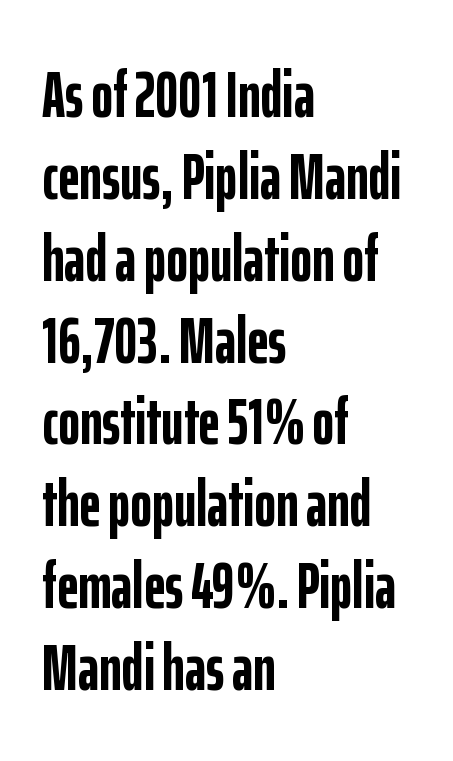
You could not count columns in this text — the font is proportionally spaced. The tracking reads as untouched default to a designer's eye. Heft: maximum for text — a bold. The lines are quadded left. These lines were composed using upright roman letters. The string is rendered with underlining switched off.
